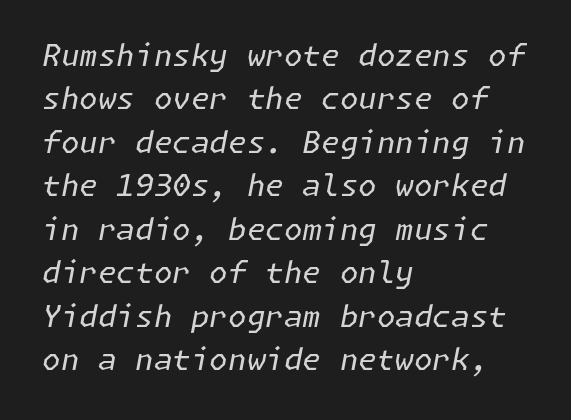
Q: Is the text bold? A: No.
Q: Is the text italic (slanted)? A: Yes, it leans right by about 11 degrees.
Q: Is the text underlined? A: No.
Q: How is the paragraph aligned? A: Left-aligned.
Q: Is the spacing between letters normal or unusually wide? A: Normal.
Q: Is the spacing between lines tight, normal or loose? A: Normal.
Q: Width (condensed, normal, or wide)? A: Normal.
Q: Stroke contrast? A: Low.
Q: x-height? A: Medium.
